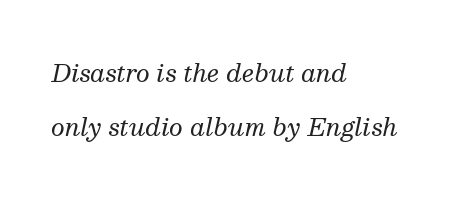
Q: Is the text bold? A: No.
Q: Is the text italic (slanted)? A: Yes, it leans right by about 13 degrees.
Q: Is the text underlined? A: No.
Q: How is the paragraph aligned? A: Left-aligned.
Q: Is the spacing between letters normal or unusually wide? A: Normal.
Q: Is the spacing between lines tight, normal or loose? A: Loose.
